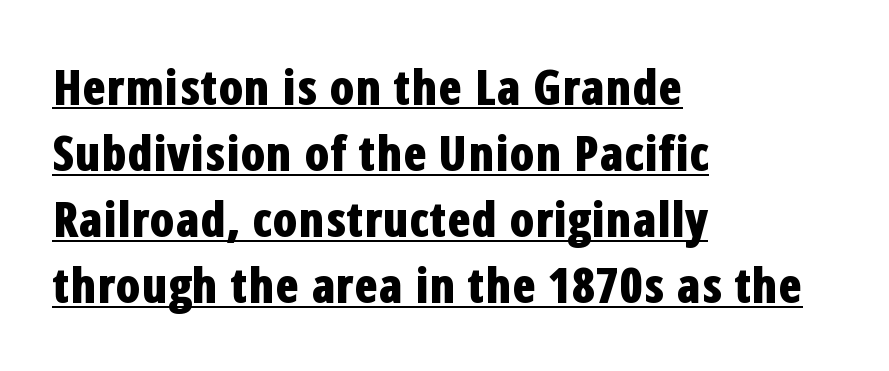
{"serif": "no", "italic": "no", "bold": "yes", "weight": "bold", "width": "condensed", "stroke_contrast": "low", "x_height": "medium", "monospaced": "no", "underline": "yes", "align": "left", "line_spacing": "normal", "line_spacing_ratio": 1.35, "letter_spacing": "normal", "letter_spacing_em": 0.0, "glyph_px": 49}
